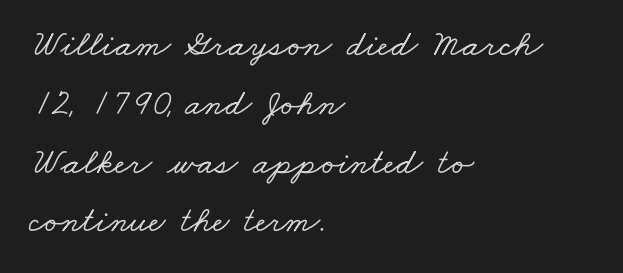
{"serif": "yes", "width": "wide", "stroke_contrast": "low", "x_height": "small", "monospaced": "no", "underline": "no", "align": "left", "line_spacing": "normal", "line_spacing_ratio": 1.59, "letter_spacing": "normal", "letter_spacing_em": 0.0, "glyph_px": 37}
